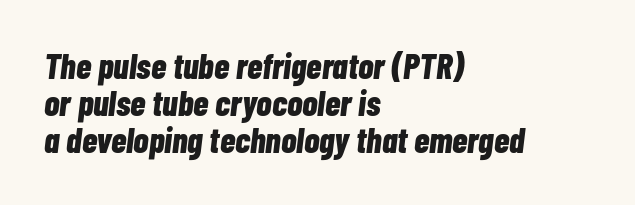
Q: Is the text bold? A: Yes.
Q: Is the text italic (slanted)? A: Yes, it leans right by about 7 degrees.
Q: Is the text underlined? A: No.
Q: How is the paragraph aligned? A: Left-aligned.
Q: Is the spacing between letters normal or unusually wide? A: Normal.
Q: Is the spacing between lines tight, normal or loose? A: Tight.
Q: Width (condensed, normal, or wide)? A: Condensed.
Q: Stroke contrast? A: Low.
Q: x-height? A: Medium.
Q: Monospaced? A: No.
